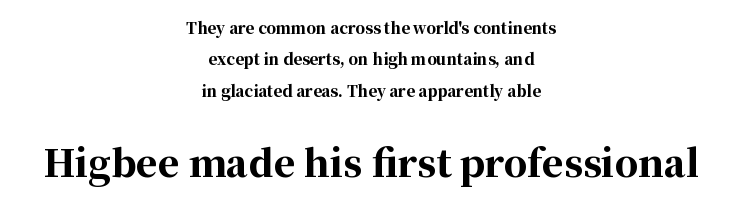
Q: Is the text bold? A: Yes.
Q: Is the text italic (slanted)? A: No, it is upright.
Q: Is the typeface a serif or a sans-serif typeface? A: Serif.
Q: Is the text underlined? A: No.
Q: How is the paragraph aligned? A: Centered.
Q: Is the spacing between letters normal or unusually wide? A: Normal.
Q: Is the spacing between lines tight, normal or loose? A: Loose.
Q: Which block of text is set in a larger size, the first (top) or the second (bottom)? A: The second (bottom) one.
Q: Width (condensed, normal, or wide)? A: Normal.
Q: Stroke contrast? A: High.
Q: x-height? A: Medium.
Q: Monospaced? A: No.
